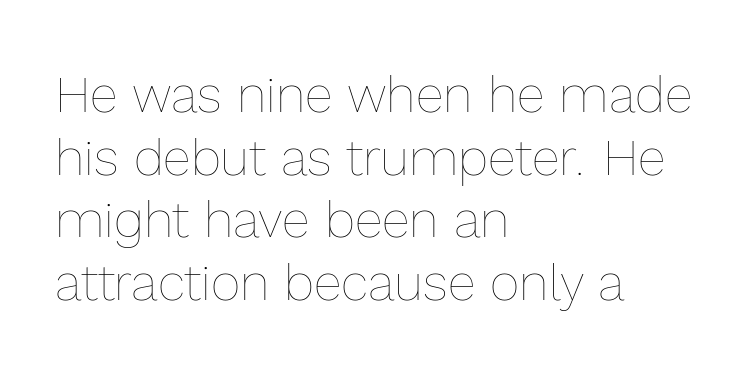
The image shows 51 px thin type, upright; set left-aligned, line spacing 1.23x, normal letter spacing, not underlined; a medium x-height.
